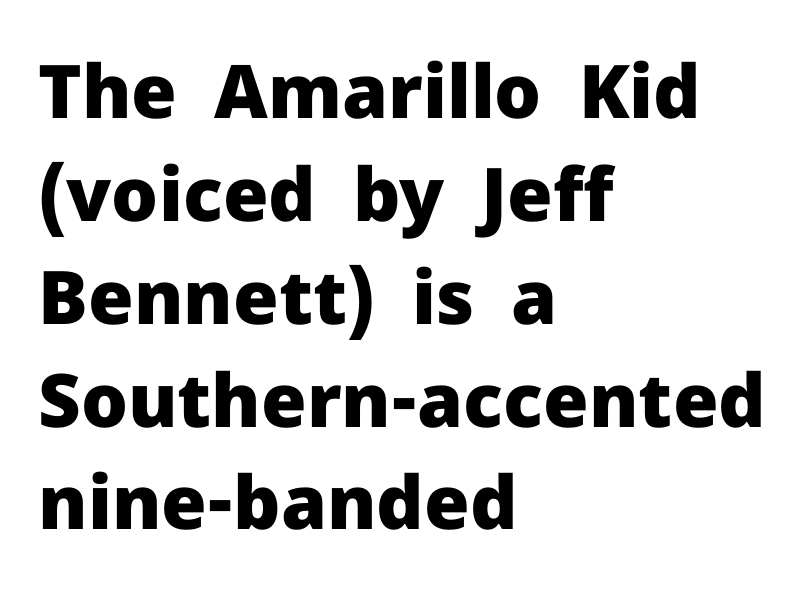
{"serif": "no", "italic": "no", "bold": "yes", "weight": "heavy", "width": "normal", "stroke_contrast": "low", "x_height": "medium", "monospaced": "no", "underline": "no", "align": "left", "line_spacing": "normal", "line_spacing_ratio": 1.39, "letter_spacing": "normal", "letter_spacing_em": 0.0, "glyph_px": 74}
